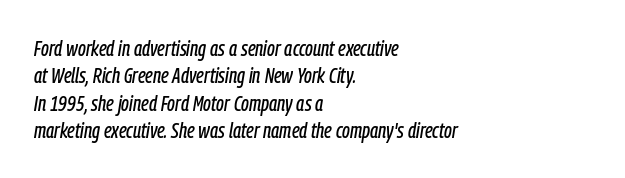
The baseline area is clear. Regular leading. Compared with typical body copy, the letter spacing here is the same. The passage is arranged the way most books set body copy — flush left. Slant detected: the letters are inclined.
